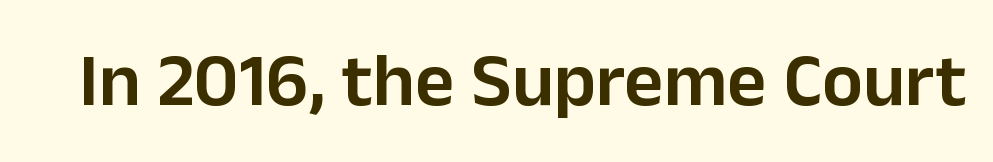
The image shows 76 px semibold sans-serif type, upright; set normal letter spacing, not underlined; low stroke contrast and a medium x-height.
